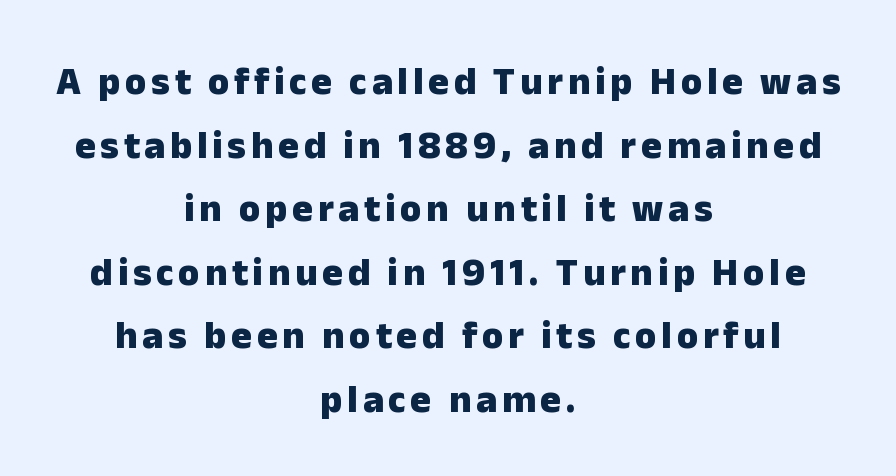
The image shows 39 px heavy sans-serif type, upright; set centered, normal line spacing (1.63x), not underlined; low stroke contrast and a medium x-height.
